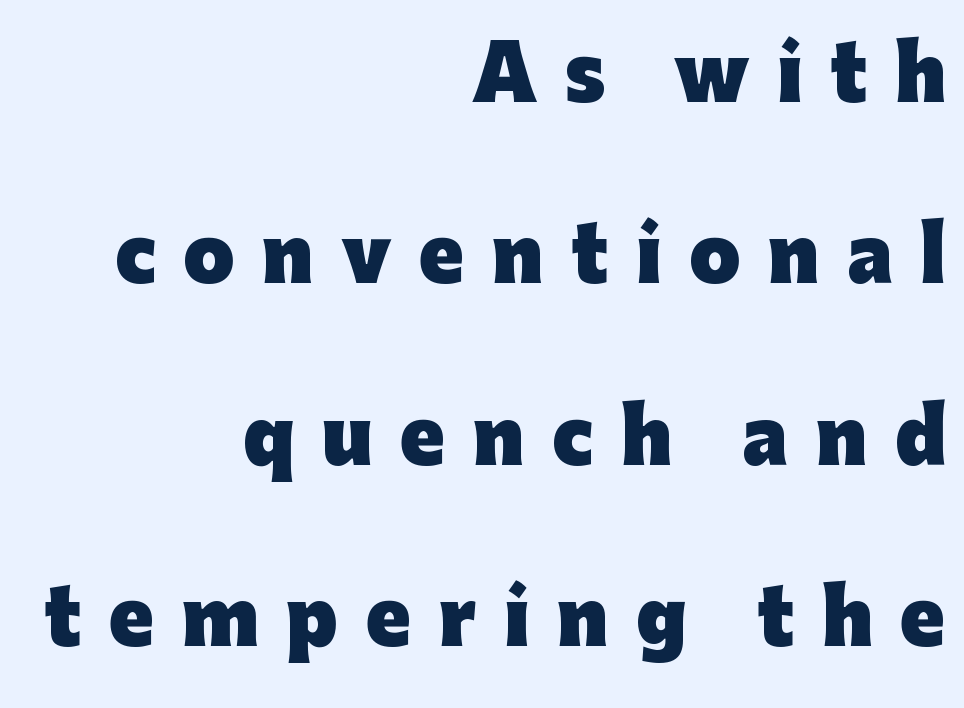
Bold? Absolutely — the strokes are thick and heavy. This sample has the flowing, uneven cadence of proportional lettering. Decoration check: the copy has no underline. The type family on display is of the sans-serif kind. Someone cranked the tracking dial way up on this one.
